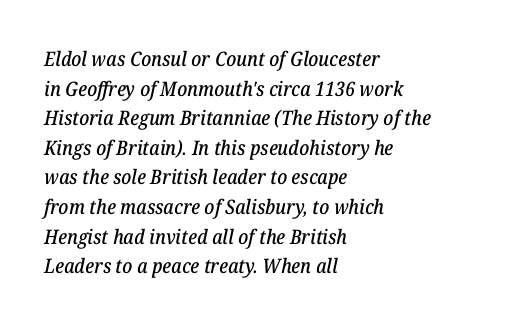
The image shows 20 px text type, italic (leaning right); set left-aligned, normal line spacing (1.48x), normal letter spacing, not underlined.
